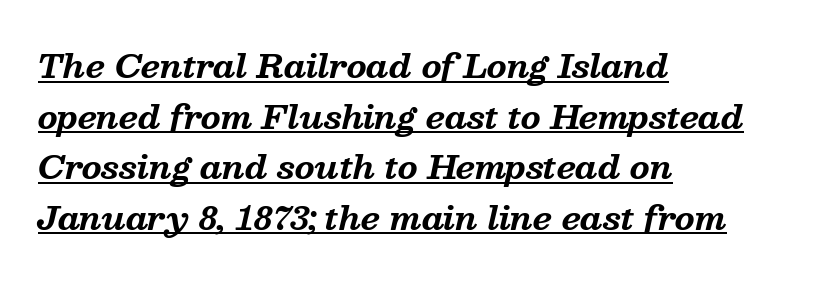
{"serif": "yes", "italic": "yes", "lean": "right", "slant_degrees": 13, "bold": "yes", "weight": "bold", "width": "normal", "stroke_contrast": "medium", "x_height": "medium", "monospaced": "no", "underline": "yes", "align": "left", "line_spacing": "normal", "line_spacing_ratio": 1.58, "letter_spacing": "normal", "letter_spacing_em": 0.0, "glyph_px": 32}
